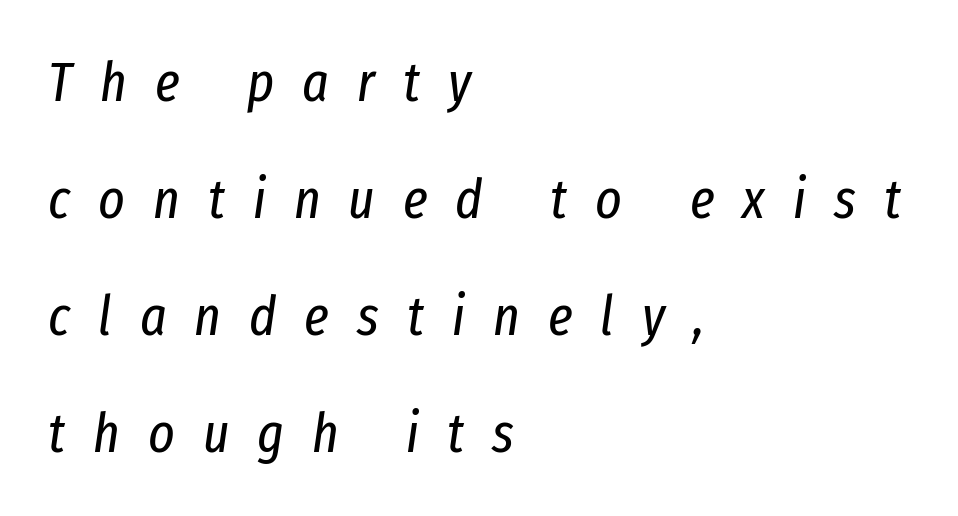
Each letter keeps its own natural width here, so spacing adapts to shape. The font is comparable to plain body text, perhaps lighter. Beneath every word, the page is bare. How would I describe the line gaps? Wide and relaxed. The passage is arranged the way most books set body copy — flush left.
